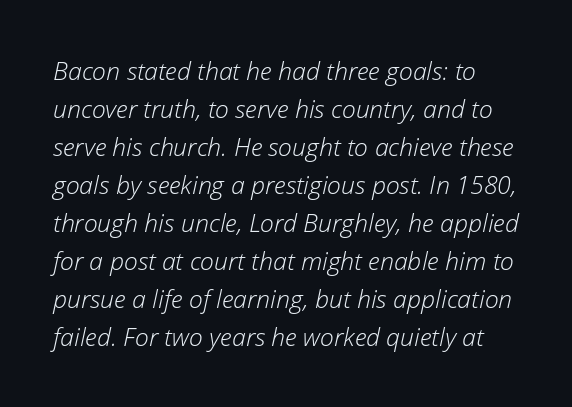
The image shows 25 px text type, italic (leaning right); set normal line spacing (1.52x), normal letter spacing, not underlined.
